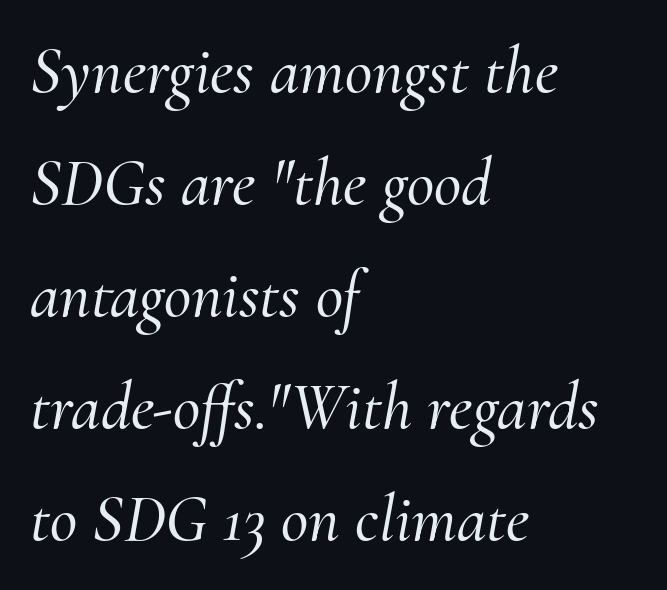
The words here are not underlined. Quick note: italic. Stroke terminals: seriffed. Spacing verdict: proportional, widths tailored to each character. The leading is moderate, giving the passage an even texture.
